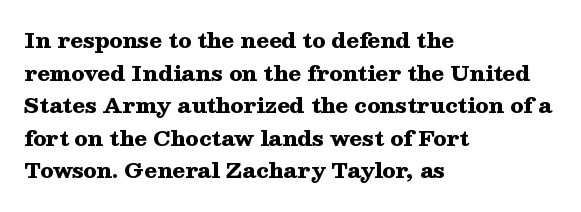
Q: Is the text bold? A: Yes.
Q: Is the text italic (slanted)? A: No, it is upright.
Q: Is the text underlined? A: No.
Q: How is the paragraph aligned? A: Left-aligned.
Q: Is the spacing between letters normal or unusually wide? A: Normal.
Q: Is the spacing between lines tight, normal or loose? A: Normal.
